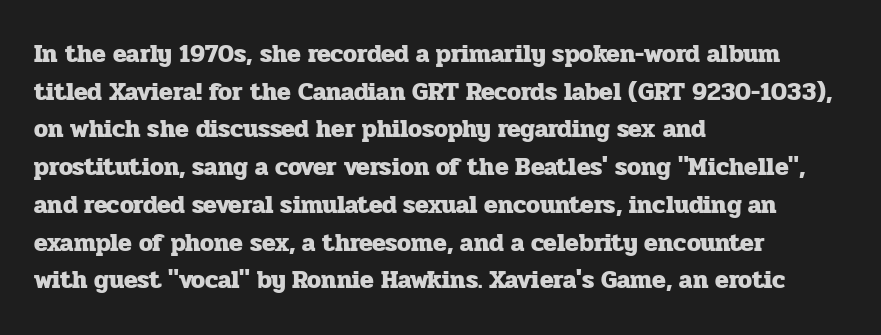
Students, note that the glyphs here touch the page at normal intervals. The vertical gap from one line to the next is medium. The lettering stays uniformly vertical, giving the passage a roman look. The lines are quadded left. Heft: maximum for text — a bold. Type without underlining.
